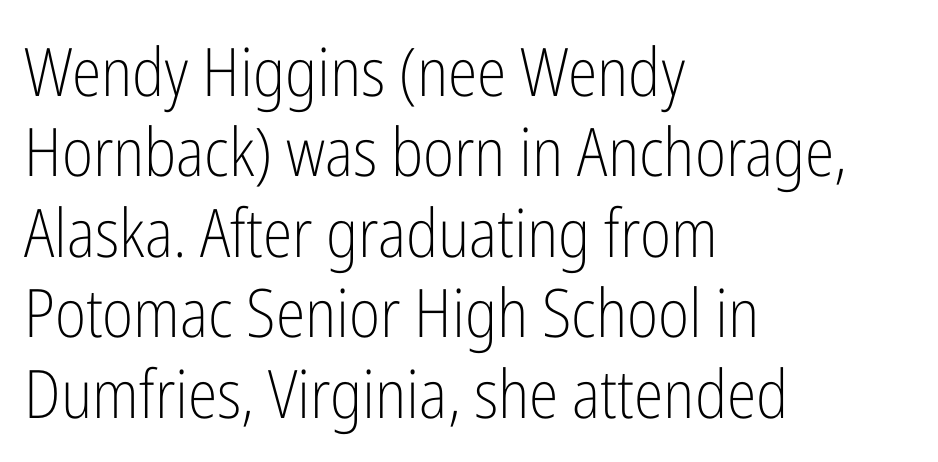
{"serif": "no", "italic": "no", "bold": "no", "weight": "light", "width": "condensed", "stroke_contrast": "low", "x_height": "medium", "monospaced": "no", "underline": "no", "align": "left", "line_spacing_ratio": 1.2, "letter_spacing": "normal", "letter_spacing_em": 0.0, "glyph_px": 67}
